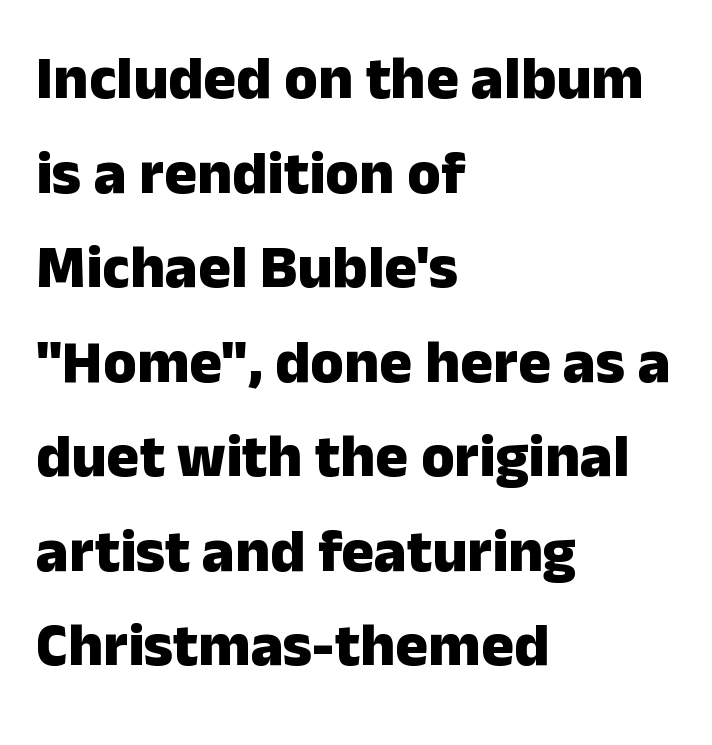
The image shows 61 px heavy sans-serif type, upright; set left-aligned, normal line spacing (1.55x), normal letter spacing, not underlined; low stroke contrast and a medium x-height.
